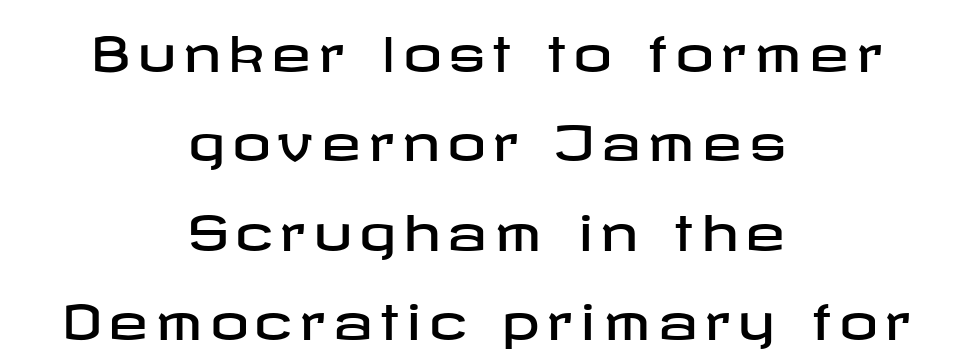
The image shows 48 px wide sans-serif type, upright; set centered, line spacing 1.86x, not underlined; low stroke contrast and a medium x-height.
